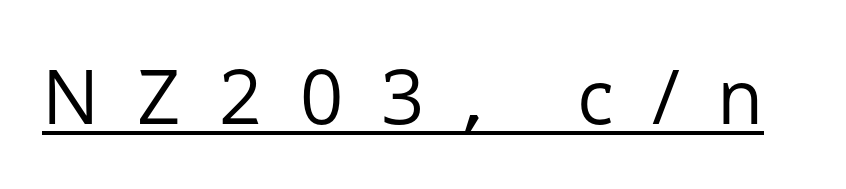
The text was rendered using a sans face with plain stroke endings. Tracking here is generous; glyphs stand well apart from one another. The letters advance in unequal steps, a hallmark of proportional type. Is this a heavy cut? Hardly; it is regular or lighter. Has an underline been added? It has. Posture: straight, roman, zero tilt.
